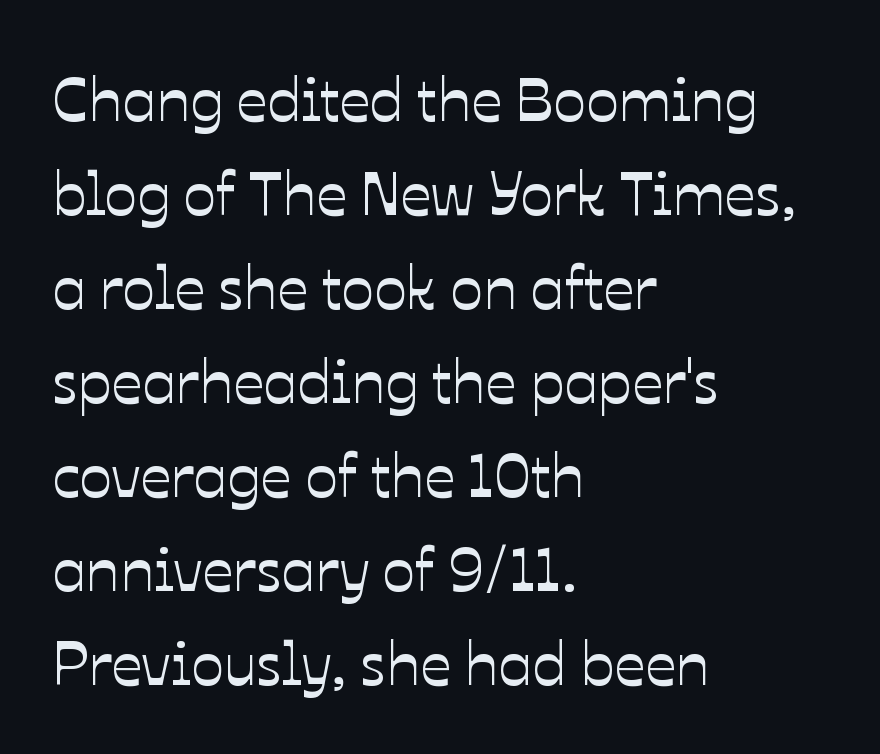
The image shows 61 px text type, upright; set left-aligned, normal line spacing (1.54x), normal letter spacing, not underlined; low stroke contrast and a medium x-height.
